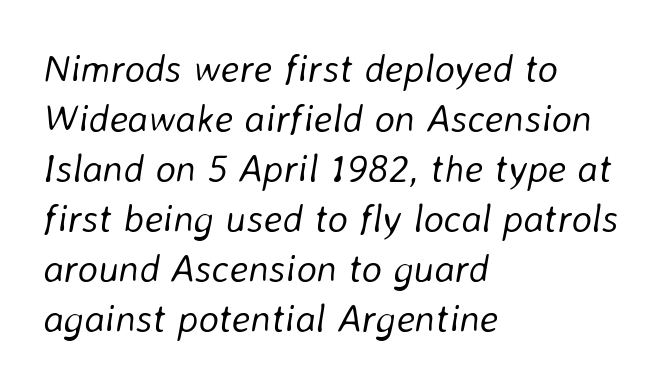
The image shows 39 px light type, italic (leaning right); set left-aligned, normal line spacing (1.28x), normal letter spacing, not underlined; low stroke contrast and a medium x-height.
